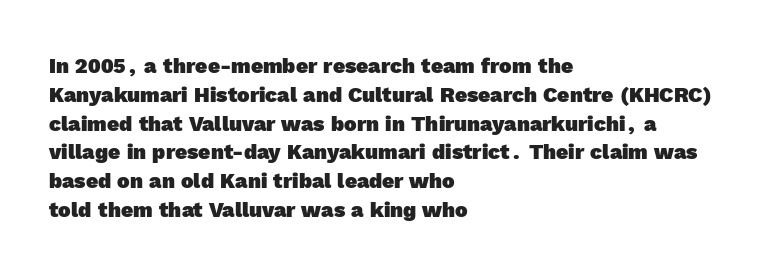
The strokes are fattened all the way to bold. The leading is moderate, giving the passage an even texture. The area under the type is left untouched. Teacher's note: observe the even left margin — that is flush-left alignment. Here the glyphs are tracked normally, forming tight word shapes.
